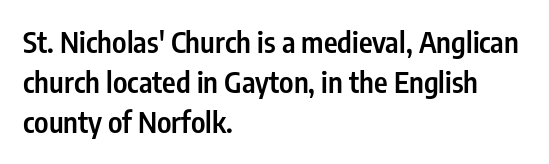
{"serif": "no", "italic": "no", "bold": "semi", "weight": "semibold", "width": "condensed", "stroke_contrast": "low", "x_height": "medium", "monospaced": "no", "underline": "no", "align": "left", "line_spacing": "normal", "line_spacing_ratio": 1.38, "letter_spacing": "normal", "letter_spacing_em": 0.0, "glyph_px": 29}
